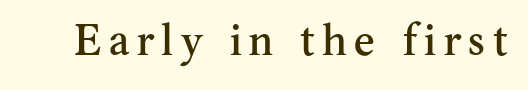
The image shows 44 px serif type, upright; set not underlined; medium stroke contrast and a small x-height.
